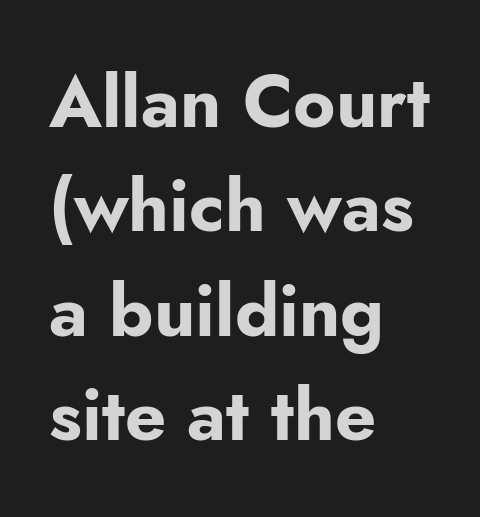
Q: Is the text bold? A: Yes.
Q: Is the text italic (slanted)? A: No, it is upright.
Q: Is the typeface a serif or a sans-serif typeface? A: Sans-serif.
Q: Is the text underlined? A: No.
Q: How is the paragraph aligned? A: Left-aligned.
Q: Is the spacing between letters normal or unusually wide? A: Normal.
Q: Is the spacing between lines tight, normal or loose? A: Normal.
Q: Width (condensed, normal, or wide)? A: Normal.
Q: Stroke contrast? A: Low.
Q: x-height? A: Small.
Q: Monospaced? A: No.
